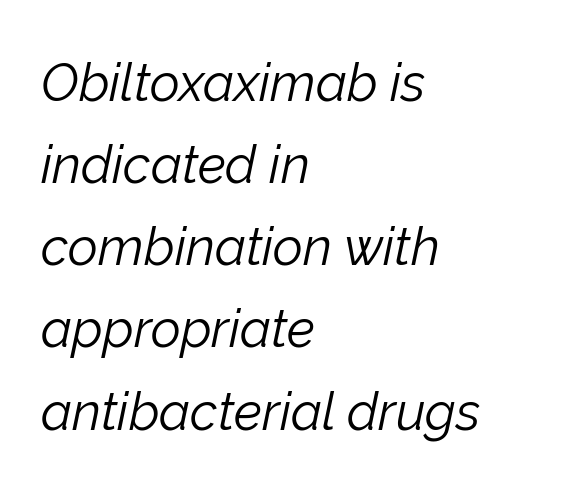
{"italic": "yes", "lean": "right", "slant_degrees": 12, "bold": "no", "weight": "light", "width": "normal", "stroke_contrast": "low", "x_height": "medium", "monospaced": "no", "underline": "no", "align": "left", "line_spacing": "normal", "line_spacing_ratio": 1.58, "letter_spacing": "normal", "letter_spacing_em": 0.0, "glyph_px": 52}
